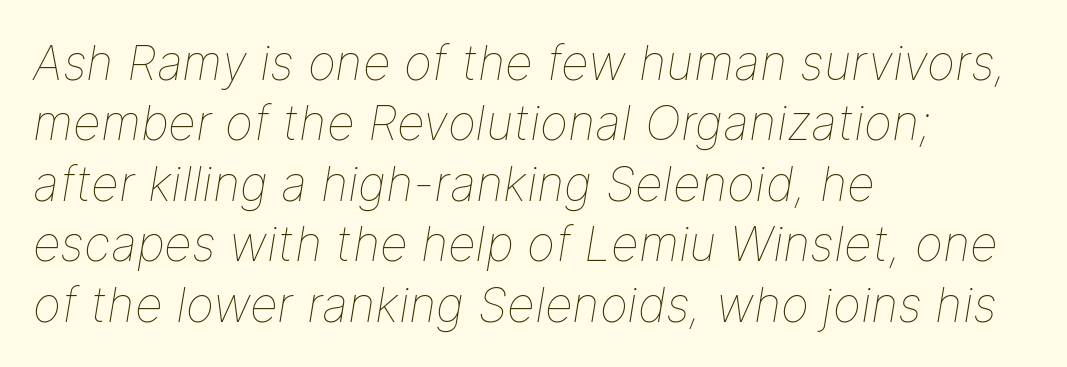
{"italic": "yes", "lean": "right", "slant_degrees": 9, "bold": "no", "weight": "thin", "width": "normal", "stroke_contrast": "low", "x_height": "medium", "monospaced": "no", "underline": "no", "align": "left", "line_spacing": "normal", "line_spacing_ratio": 1.26, "letter_spacing": "normal", "letter_spacing_em": 0.0, "glyph_px": 48}
